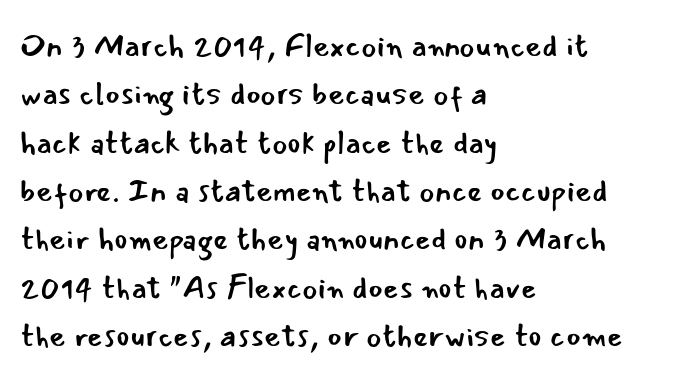
Q: Is the text bold? A: No.
Q: Is the text italic (slanted)? A: No, it is upright.
Q: Is the typeface a serif or a sans-serif typeface? A: Sans-serif.
Q: Is the text underlined? A: No.
Q: How is the paragraph aligned? A: Left-aligned.
Q: Is the spacing between letters normal or unusually wide? A: Normal.
Q: Is the spacing between lines tight, normal or loose? A: Normal.
Q: Width (condensed, normal, or wide)? A: Normal.
Q: Stroke contrast? A: Low.
Q: x-height? A: Small.
Q: Monospaced? A: No.
